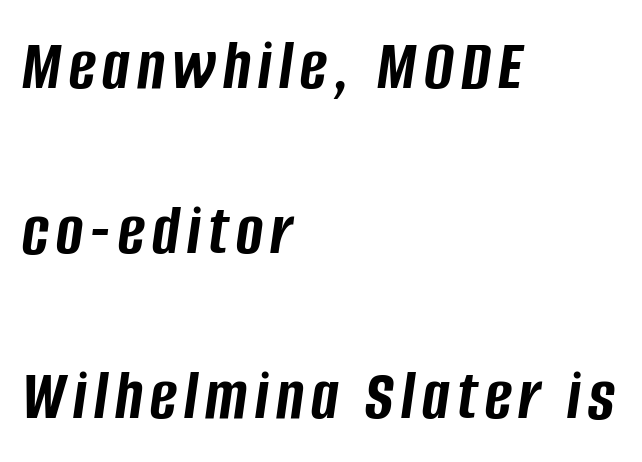
{"italic": "yes", "lean": "right", "slant_degrees": 8, "bold": "yes", "weight": "semibold", "width": "condensed", "stroke_contrast": "low", "x_height": "large", "monospaced": "no", "underline": "no", "align": "left", "line_spacing": "loose", "line_spacing_ratio": 2.26, "glyph_px": 73}
